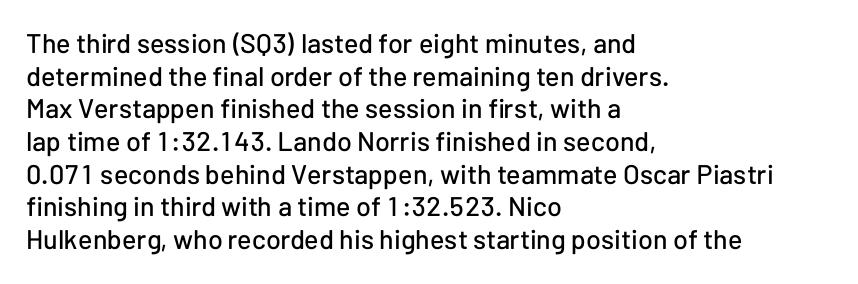
Words float on clear page, feet unadorned. Words appear dense and cohesive because spacing is normal. The lettering holds an erect, upright posture throughout. If you drew a ruler down the left edge, every line would touch it.
